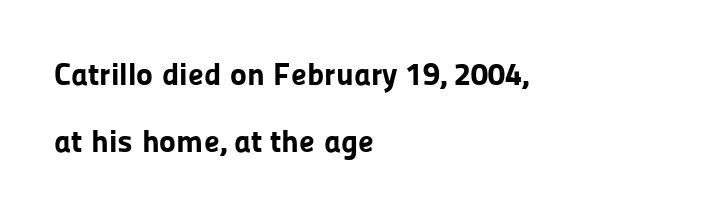
Is there any slant? The stems are plumb. Is this a sans? Yes — the strokes have no serifs. Visually the block forms a straight wall on the left and a jagged coastline on the right. The passage shown is emphatically bold. Quick note: underline off. The designer dialed line spacing up above the default.
